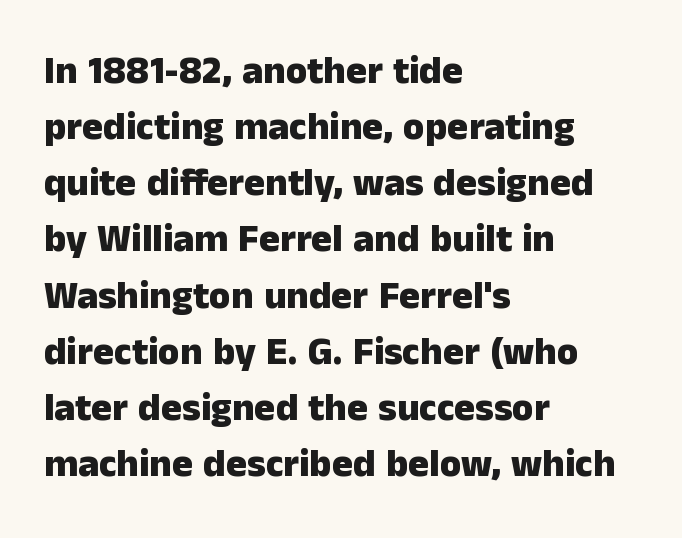
Interline gaps are of average width in this sample. Typeset ragged right — the left edge is the straight one. Typographic density is high because the face is bold. The face used here is rendered with its standard letterfit.
